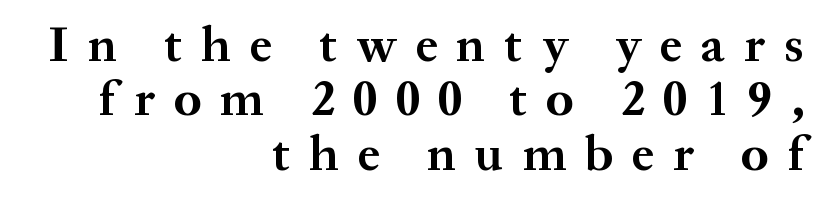
The image shows 50 px bold serif type, upright; set right-aligned, tight line spacing (1.09x), unusually wide letter spacing (+0.38 em), not underlined; medium stroke contrast and a medium x-height.
